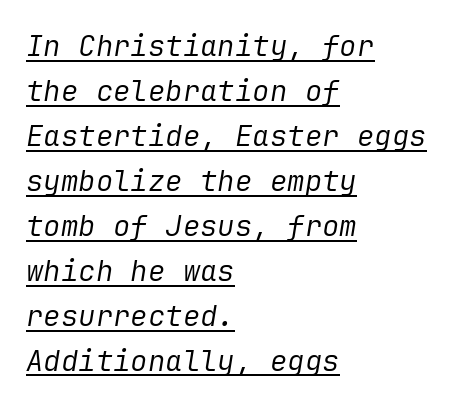
The image shows 29 px regular-weight type, italic (leaning right); set left-aligned, normal line spacing (1.55x), normal letter spacing, underlined; low stroke contrast and a medium x-height.
